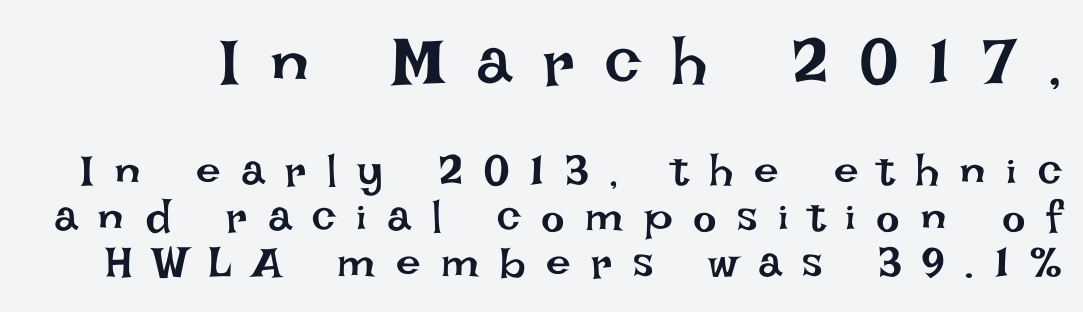
Q: Is the text bold? A: No.
Q: Is the text italic (slanted)? A: No, it is upright.
Q: Is the text underlined? A: No.
Q: Is the spacing between letters normal or unusually wide? A: Unusually wide.
Q: Is the spacing between lines tight, normal or loose? A: Tight.
Q: Which block of text is set in a larger size, the first (top) or the second (bottom)? A: The first (top) one.
Q: Width (condensed, normal, or wide)? A: Normal.
Q: Stroke contrast? A: Low.
Q: x-height? A: Large.
Q: Monospaced? A: No.
